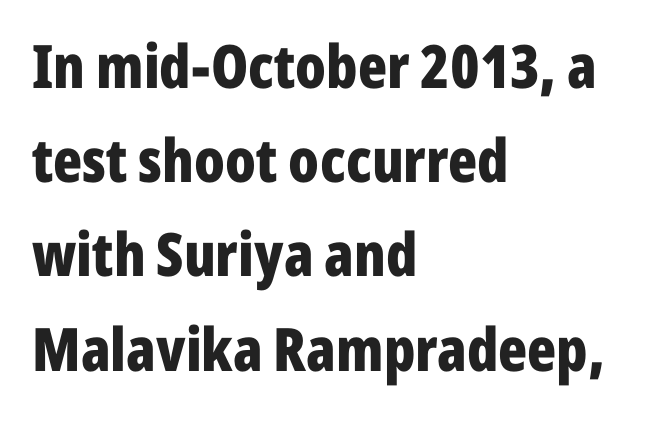
{"serif": "no", "italic": "no", "bold": "yes", "weight": "bold", "width": "condensed", "stroke_contrast": "low", "x_height": "medium", "monospaced": "no", "underline": "no", "align": "left", "line_spacing": "normal", "line_spacing_ratio": 1.57, "letter_spacing": "normal", "letter_spacing_em": 0.0, "glyph_px": 60}
